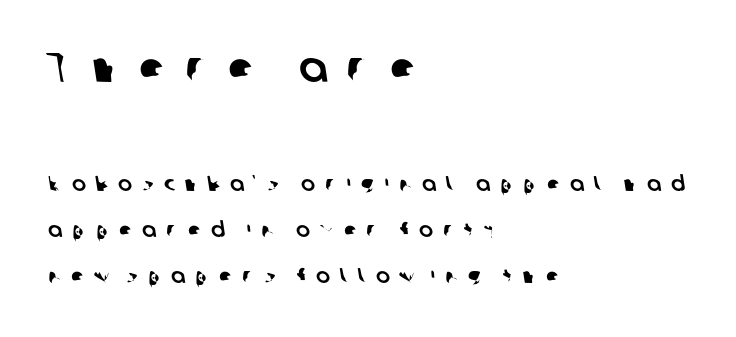
Alignment: flush left. This sample uses expanded letter spacing, leaving extra air between glyphs. Is this a fixed-width face? No — the glyphs have proportional, varying widths. Quick note: interline space is abundant.
